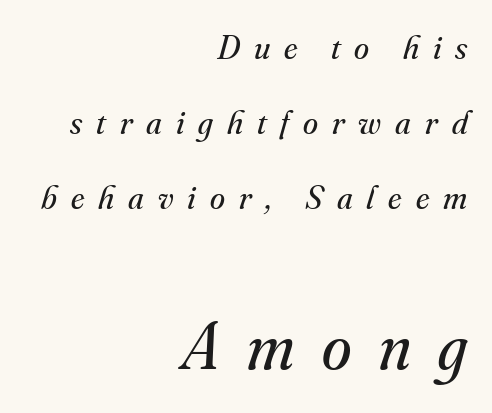
The image shows 67 px regular-weight serif type, italic (leaning right); set right-aligned, loose line spacing (2.2x), unusually wide letter spacing (+0.41 em), not underlined; the second (bottom) block is 1.97x larger; medium stroke contrast and a small x-height.
